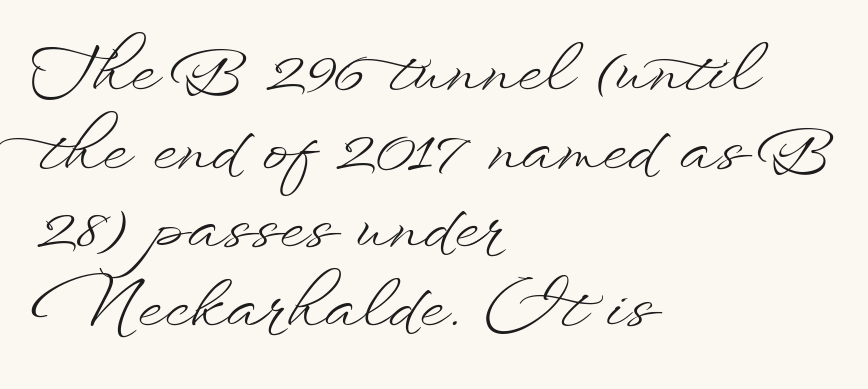
{"bold": "no", "weight": "light", "width": "wide", "stroke_contrast": "low", "x_height": "small", "monospaced": "no", "underline": "no", "align": "left", "line_spacing_ratio": 1.23, "letter_spacing": "normal", "letter_spacing_em": 0.0, "glyph_px": 64}
